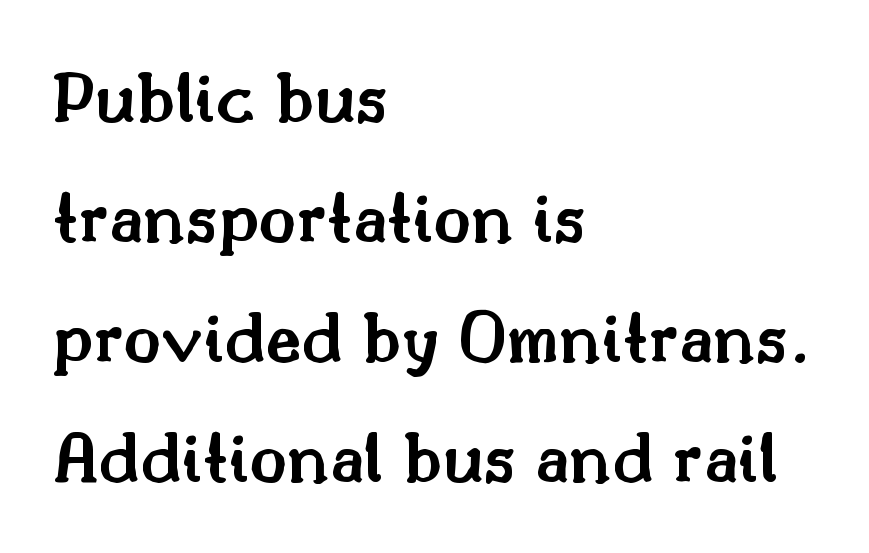
{"serif": "yes", "italic": "no", "bold": "semi", "weight": "semibold", "width": "normal", "stroke_contrast": "medium", "x_height": "small", "monospaced": "no", "underline": "no", "align": "left", "line_spacing": "normal", "line_spacing_ratio": 1.56, "letter_spacing": "normal", "letter_spacing_em": 0.0, "glyph_px": 77}
